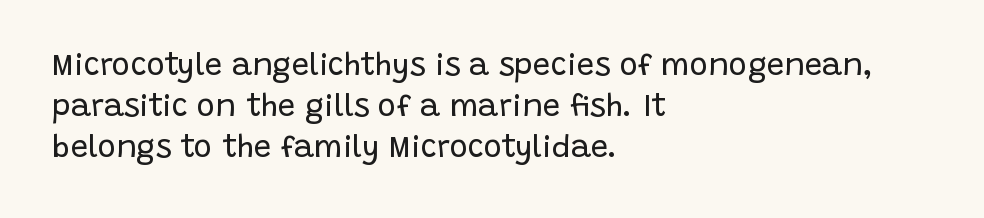
{"serif": "no", "italic": "no", "bold": "no", "weight": "regular", "width": "normal", "stroke_contrast": "low", "x_height": "large", "monospaced": "no", "underline": "no", "align": "left", "line_spacing": "normal", "line_spacing_ratio": 1.32, "letter_spacing": "normal", "letter_spacing_em": 0.0, "glyph_px": 31}
